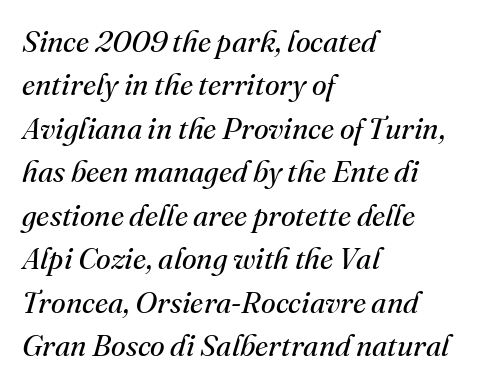
Q: Is the text bold? A: No.
Q: Is the text italic (slanted)? A: Yes, it leans right by about 16 degrees.
Q: Is the typeface a serif or a sans-serif typeface? A: Serif.
Q: Is the text underlined? A: No.
Q: How is the paragraph aligned? A: Left-aligned.
Q: Is the spacing between letters normal or unusually wide? A: Normal.
Q: Is the spacing between lines tight, normal or loose? A: Normal.
Q: Width (condensed, normal, or wide)? A: Normal.
Q: Stroke contrast? A: Medium.
Q: x-height? A: Small.
Q: Monospaced? A: No.
